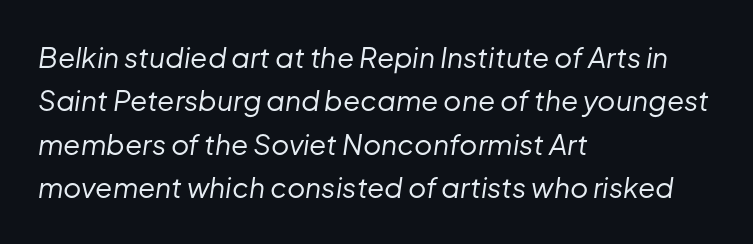
The image shows 28 px regular-weight type, italic (leaning right); set left-aligned, normal line spacing (1.55x), normal letter spacing, not underlined; low stroke contrast and a medium x-height.
